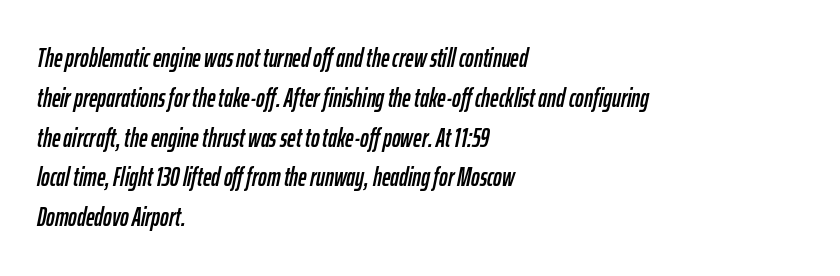
{"italic": "yes", "lean": "right", "slant_degrees": 12, "underline": "no", "align": "left", "line_spacing": "normal", "line_spacing_ratio": 1.53, "letter_spacing": "normal", "letter_spacing_em": 0.0, "glyph_px": 26}
